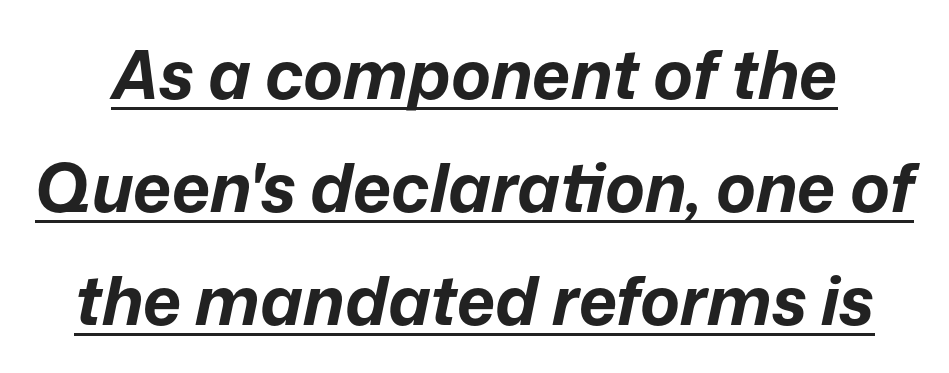
{"italic": "yes", "lean": "right", "slant_degrees": 12, "bold": "yes", "weight": "bold", "width": "normal", "stroke_contrast": "low", "x_height": "medium", "monospaced": "no", "underline": "yes", "line_spacing": "normal", "line_spacing_ratio": 1.69, "letter_spacing": "normal", "letter_spacing_em": 0.0, "glyph_px": 67}
